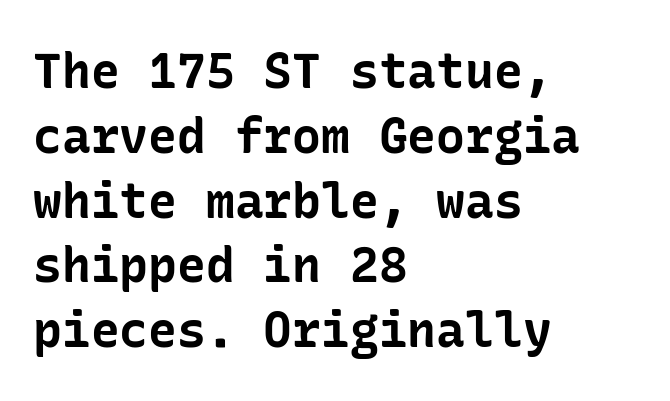
The image shows 48 px bold sans-serif type, upright; set left-aligned, normal line spacing (1.35x), normal letter spacing, not underlined; low stroke contrast and a medium x-height.
